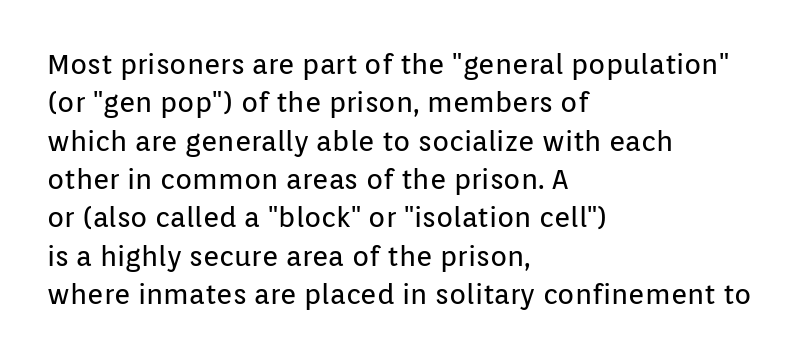
The paragraph shown leans on its left margin. The specimen omits any rule beneath the text block's lines. The passage shown stacks its lines at a standard gap. Are there feet on the stems? There aren't — it's a sans. Standard letterfit; no display-style spreading of the glyphs. The letters look calm and open, with moderate or lighter stems.
